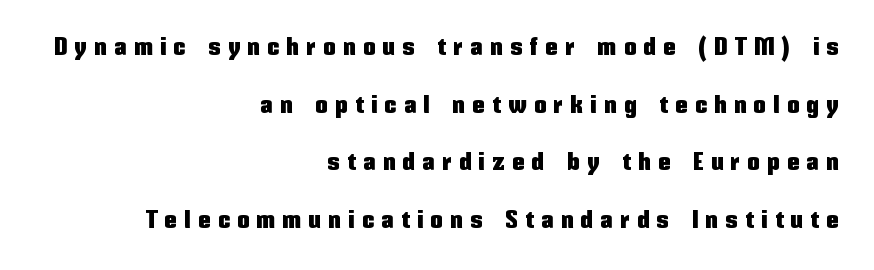
This sample trades compactness for vertical openness between lines. Caption: multi-line text, flush right, ragged left. Between one letter and the next there's a generous, obvious gap. Descenders are the only things crossing below the line. No italicization has been applied; the sample stays upright.
